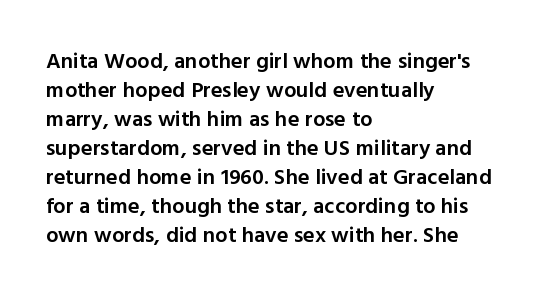
The image shows 22 px text type, upright; set left-aligned, normal line spacing (1.32x), normal letter spacing, not underlined.
